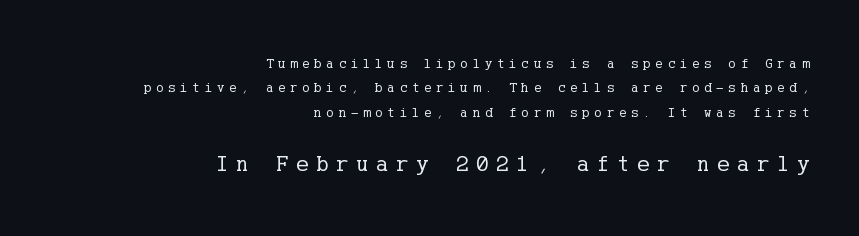
Caption: expanded tracking, letters set apart. Reading down the block, your eye finds every line finishing at a fixed right position. The strip under each line holds only bare page. Here the second block reads like a headline and the first like body copy.
